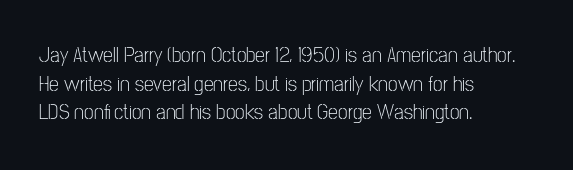
{"italic": "no", "bold": "no", "underline": "no", "align": "left", "line_spacing": "normal", "line_spacing_ratio": 1.3, "letter_spacing": "normal", "letter_spacing_em": 0.0, "glyph_px": 22}
